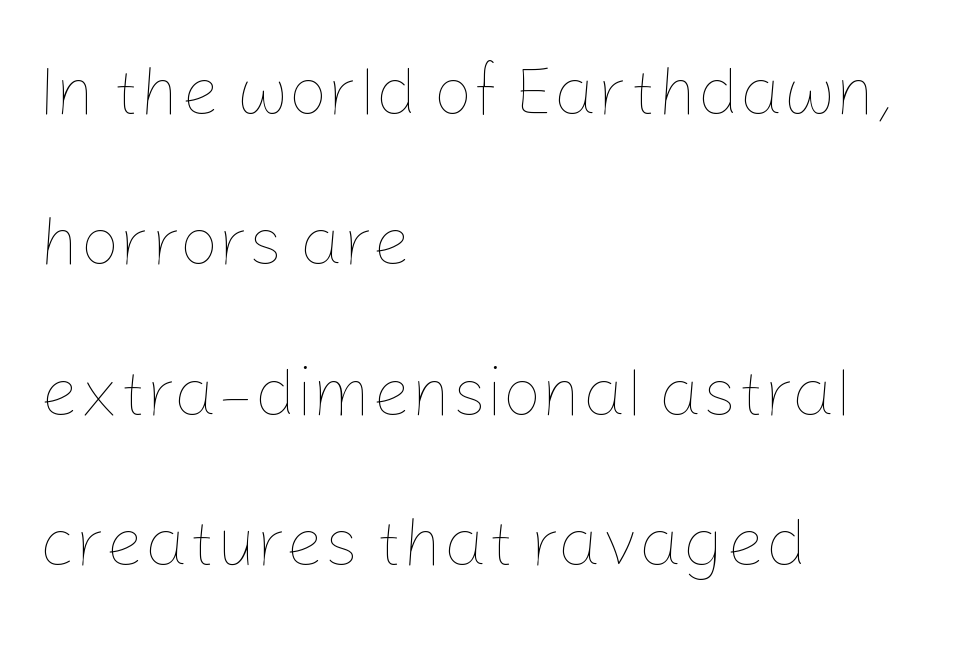
Q: Is the text bold? A: No.
Q: Is the text italic (slanted)? A: No, it is upright.
Q: Is the text underlined? A: No.
Q: How is the paragraph aligned? A: Left-aligned.
Q: Is the spacing between letters normal or unusually wide? A: Normal.
Q: Is the spacing between lines tight, normal or loose? A: Loose.
Q: Width (condensed, normal, or wide)? A: Normal.
Q: Stroke contrast? A: Low.
Q: x-height? A: Medium.
Q: Monospaced? A: No.
